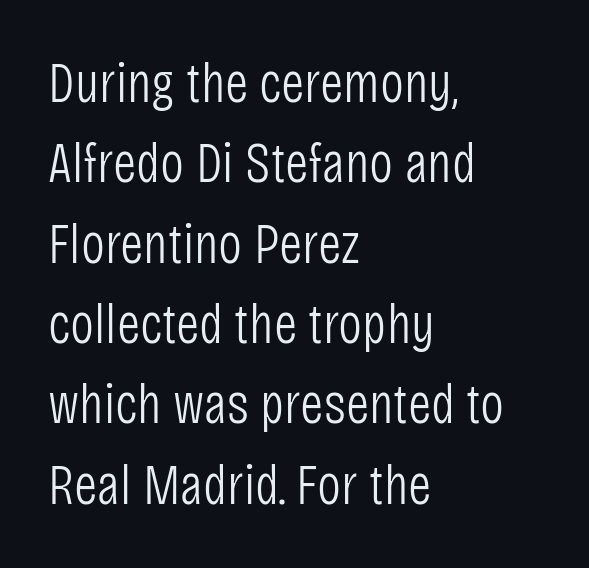
Q: Is the text bold? A: No.
Q: Is the text italic (slanted)? A: No, it is upright.
Q: Is the typeface a serif or a sans-serif typeface? A: Sans-serif.
Q: Is the text underlined? A: No.
Q: How is the paragraph aligned? A: Left-aligned.
Q: Is the spacing between letters normal or unusually wide? A: Normal.
Q: Is the spacing between lines tight, normal or loose? A: Normal.
Q: Width (condensed, normal, or wide)? A: Condensed.
Q: Stroke contrast? A: Low.
Q: x-height? A: Large.
Q: Monospaced? A: No.
